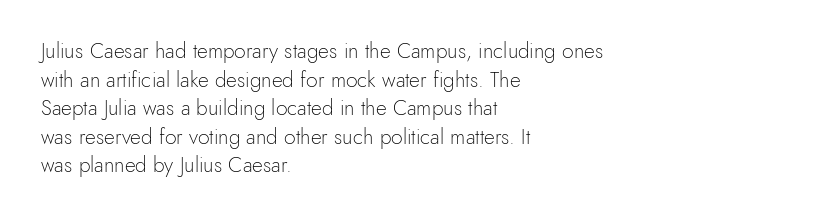
Q: Is the text bold? A: No.
Q: Is the text italic (slanted)? A: No, it is upright.
Q: Is the text underlined? A: No.
Q: How is the paragraph aligned? A: Left-aligned.
Q: Is the spacing between letters normal or unusually wide? A: Normal.
Q: Is the spacing between lines tight, normal or loose? A: Normal.
